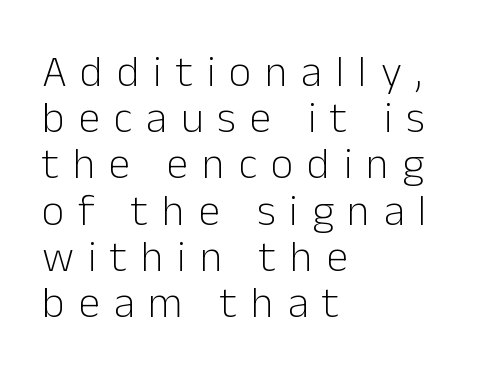
The letters advance in unequal steps, a hallmark of proportional type. The characters display no serif detailing; their extremities are plain. Only glyphs here, with clear space below each row. A quiet, ordinary-to-light weight characterises the typeface.
